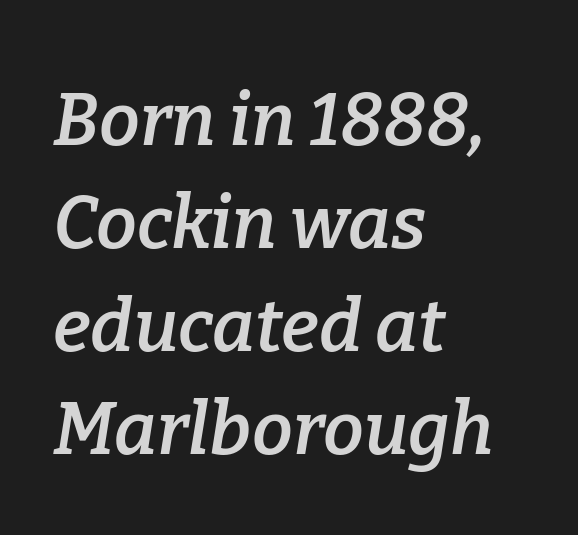
Q: Is the text bold? A: Semi-bold.
Q: Is the text italic (slanted)? A: Yes, it leans right by about 9 degrees.
Q: Is the typeface a serif or a sans-serif typeface? A: Serif.
Q: Is the text underlined? A: No.
Q: How is the paragraph aligned? A: Left-aligned.
Q: Is the spacing between letters normal or unusually wide? A: Normal.
Q: Is the spacing between lines tight, normal or loose? A: Normal.
Q: Width (condensed, normal, or wide)? A: Normal.
Q: Stroke contrast? A: Low.
Q: x-height? A: Medium.
Q: Monospaced? A: No.
